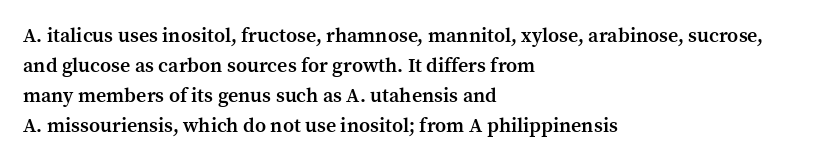
The line-height multiplier appears to be the usual default. This is the regular roman posture of the typeface. This rendering uses left alignment, leaving the right contour irregular. Only glyphs here, with clear space below each row. Default kerning and tracking; the words read as compact shapes.
